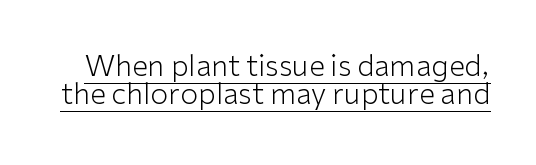
{"serif": "no", "italic": "no", "bold": "no", "weight": "light", "width": "normal", "stroke_contrast": "low", "x_height": "medium", "monospaced": "no", "underline": "yes", "line_spacing": "tight", "line_spacing_ratio": 0.97, "letter_spacing": "normal", "letter_spacing_em": 0.0, "glyph_px": 29}
